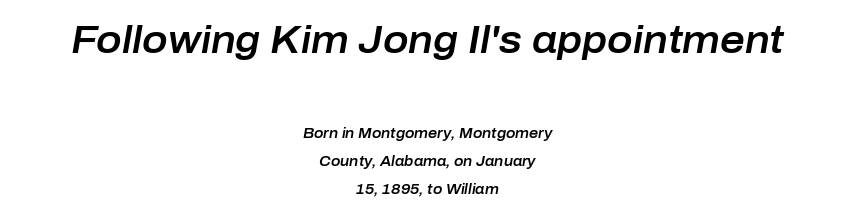
The image shows 38 px text type, italic (leaning right); set centered, loose line spacing (1.99x), normal letter spacing, not underlined; the first (top) block is 2.71x larger; low stroke contrast and a medium x-height.
